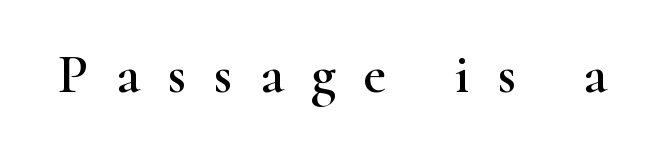
The image shows 56 px wide serif type, upright; set unusually wide letter spacing (+0.49 em), not underlined; high stroke contrast and a small x-height.
